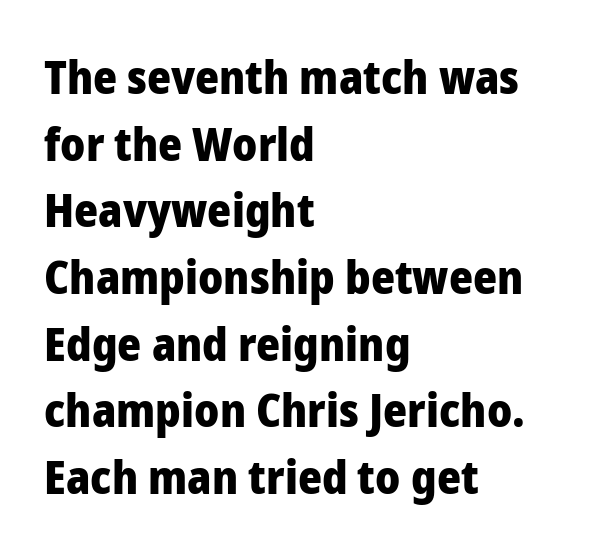
The image shows 46 px heavy sans-serif type, upright; set left-aligned, normal line spacing (1.45x), normal letter spacing, not underlined; low stroke contrast and a medium x-height.
